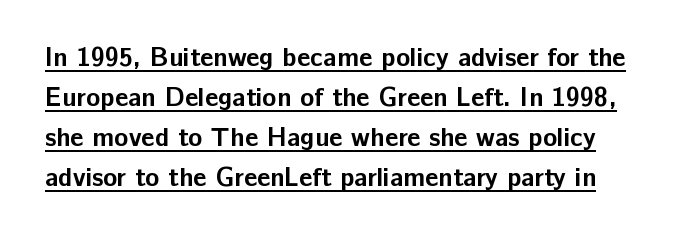
The image shows 26 px bold type, upright; set normal line spacing (1.54x), normal letter spacing, underlined.
